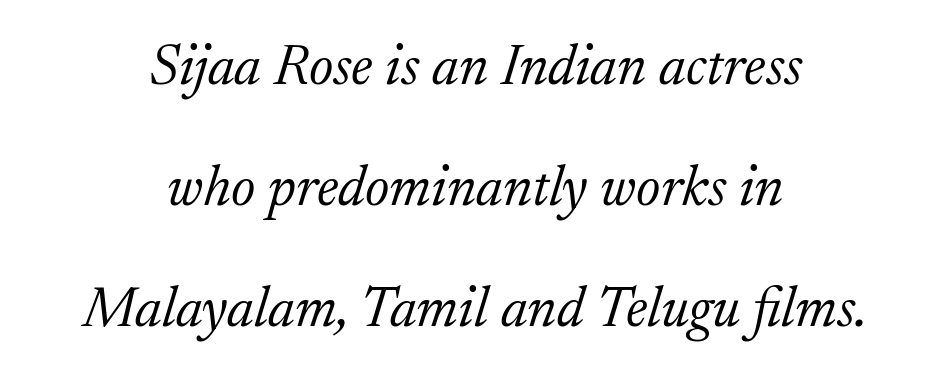
The image shows 57 px light serif type, italic (leaning right); set centered, loose line spacing (2.12x), normal letter spacing, not underlined; low stroke contrast and a medium x-height.
